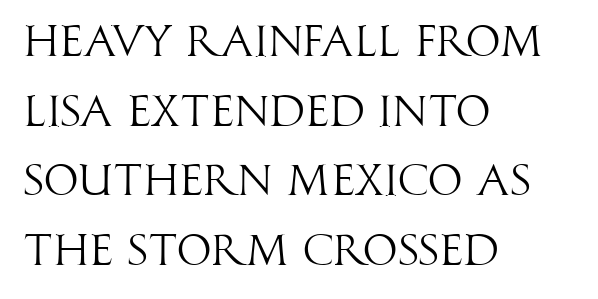
{"serif": "no", "italic": "no", "bold": "no", "weight": "light", "width": "condensed", "stroke_contrast": "high", "x_height": "large", "monospaced": "no", "underline": "no", "align": "left", "line_spacing": "normal", "line_spacing_ratio": 1.58, "letter_spacing": "normal", "letter_spacing_em": 0.0, "glyph_px": 44}
